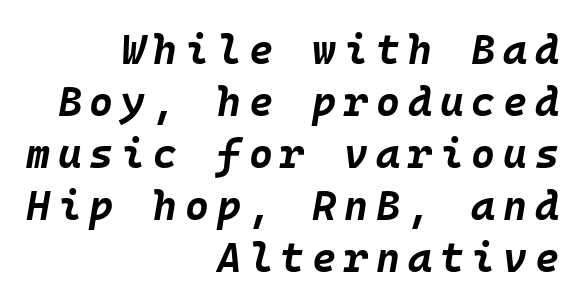
{"italic": "yes", "lean": "right", "slant_degrees": 10, "bold": "yes", "weight": "bold", "width": "normal", "stroke_contrast": "low", "x_height": "large", "monospaced": "yes", "underline": "no", "align": "right", "line_spacing": "normal", "line_spacing_ratio": 1.27, "glyph_px": 41}
